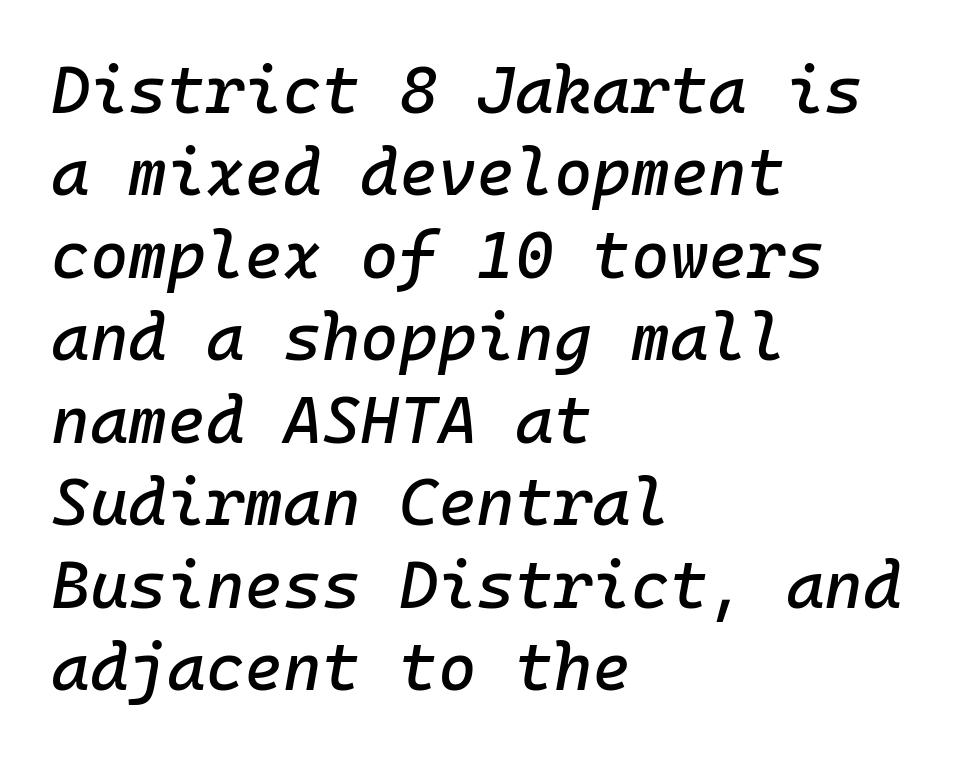
Q: Is the text italic (slanted)? A: Yes, it leans right by about 10 degrees.
Q: Is the text underlined? A: No.
Q: How is the paragraph aligned? A: Left-aligned.
Q: Is the spacing between letters normal or unusually wide? A: Normal.
Q: Is the spacing between lines tight, normal or loose? A: Normal.
Q: Width (condensed, normal, or wide)? A: Normal.
Q: Stroke contrast? A: Low.
Q: x-height? A: Medium.
Q: Monospaced? A: Yes.
